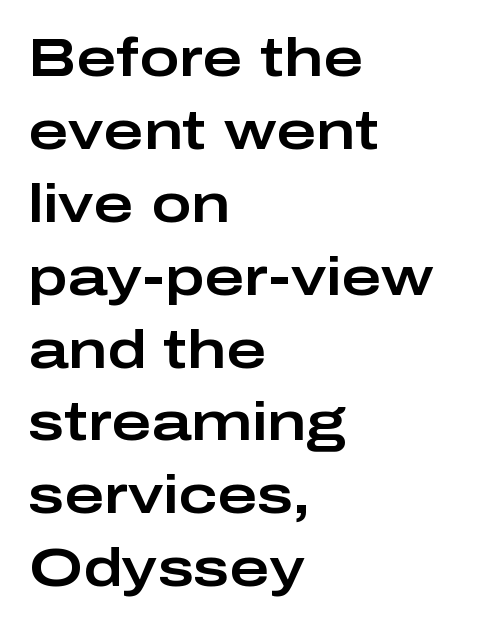
{"serif": "no", "italic": "no", "width": "wide", "stroke_contrast": "low", "x_height": "medium", "monospaced": "no", "underline": "no", "align": "left", "line_spacing": "normal", "line_spacing_ratio": 1.35, "letter_spacing": "normal", "letter_spacing_em": 0.0, "glyph_px": 54}
